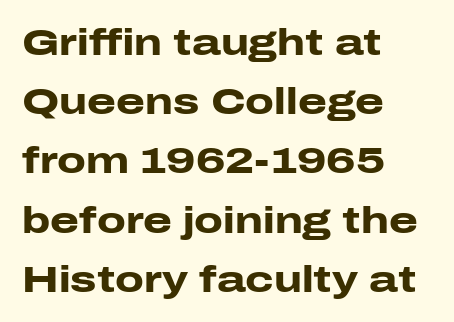
{"serif": "no", "italic": "no", "bold": "yes", "weight": "heavy", "width": "wide", "stroke_contrast": "low", "x_height": "medium", "monospaced": "no", "underline": "no", "align": "left", "line_spacing": "normal", "line_spacing_ratio": 1.6, "letter_spacing": "normal", "letter_spacing_em": 0.0, "glyph_px": 37}
